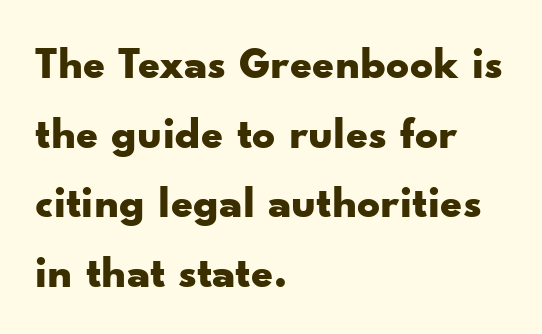
{"serif": "no", "italic": "no", "bold": "yes", "weight": "bold", "width": "wide", "stroke_contrast": "low", "x_height": "small", "monospaced": "no", "underline": "no", "align": "left", "line_spacing": "normal", "line_spacing_ratio": 1.55, "letter_spacing": "normal", "letter_spacing_em": 0.0, "glyph_px": 45}
